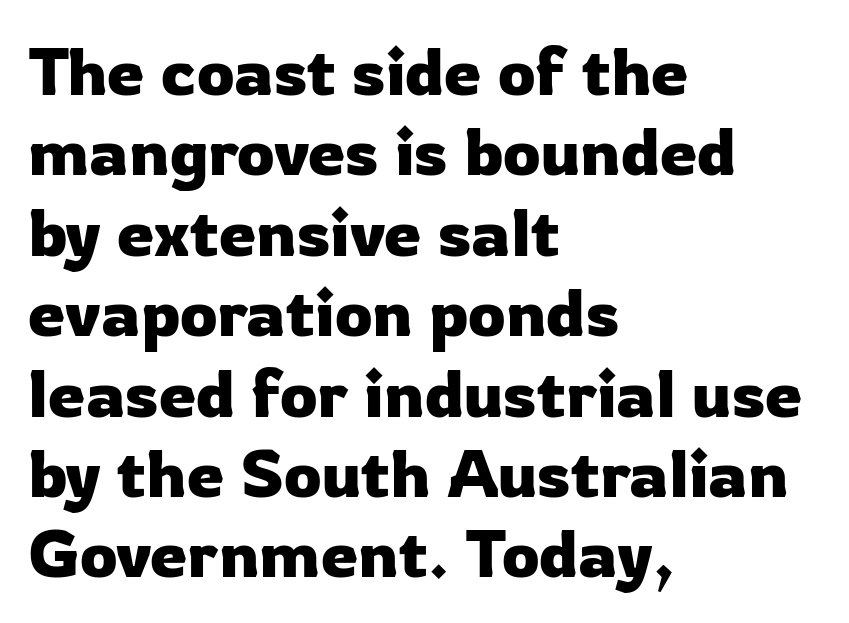
Q: Is the text italic (slanted)? A: No, it is upright.
Q: Is the typeface a serif or a sans-serif typeface? A: Sans-serif.
Q: Is the text underlined? A: No.
Q: How is the paragraph aligned? A: Left-aligned.
Q: Is the spacing between letters normal or unusually wide? A: Normal.
Q: Width (condensed, normal, or wide)? A: Normal.
Q: Stroke contrast? A: Low.
Q: x-height? A: Medium.
Q: Monospaced? A: No.
